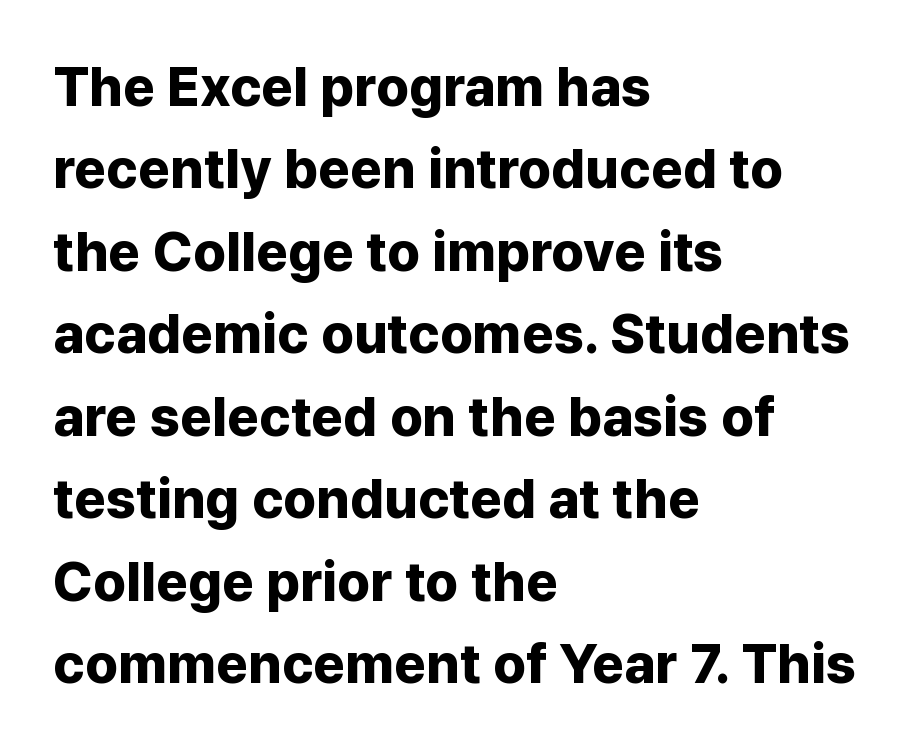
Q: Is the text bold? A: Yes.
Q: Is the text italic (slanted)? A: No, it is upright.
Q: Is the typeface a serif or a sans-serif typeface? A: Sans-serif.
Q: Is the text underlined? A: No.
Q: How is the paragraph aligned? A: Left-aligned.
Q: Is the spacing between letters normal or unusually wide? A: Normal.
Q: Is the spacing between lines tight, normal or loose? A: Normal.
Q: Width (condensed, normal, or wide)? A: Normal.
Q: Stroke contrast? A: Low.
Q: x-height? A: Medium.
Q: Monospaced? A: No.
